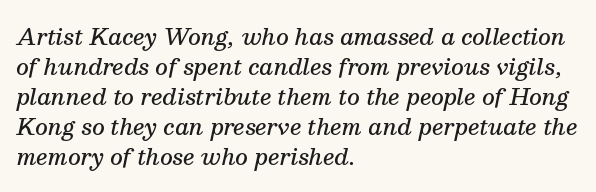
Semibold letterforms, between regular and bold. The lines are quadded left. Whoever set this chose a conventional vertical rhythm. Inter-character spacing is left at the font's built-in metrics.
